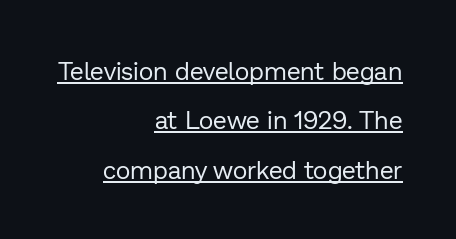
Rows of type keep a wide berth in the vertical direction. Each line ends at the same right margin while the left side varies. Caption: standard tracking, unaltered. These characters rest on top of a visible drawn line. A typesetter would mark this as roman, not italic. Bold? No — there's no thickening of the strokes.
